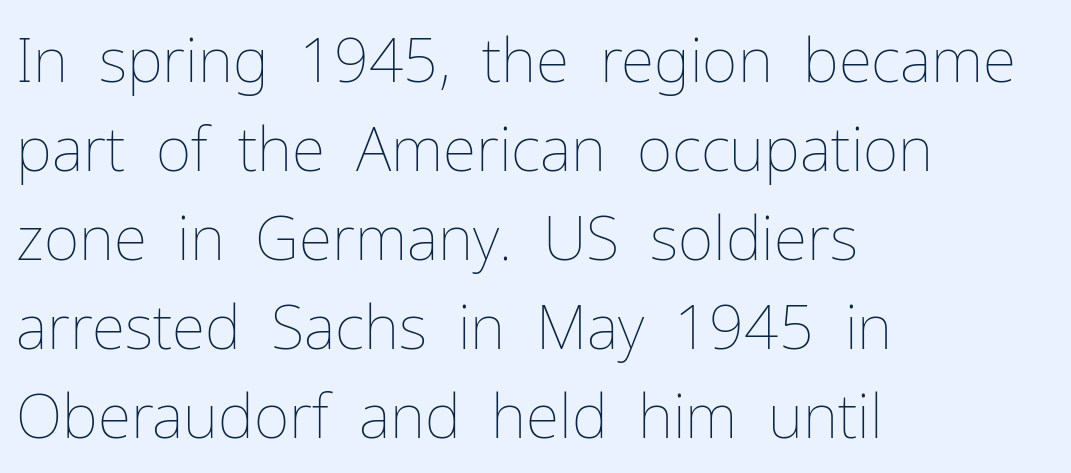
The image shows 61 px thin type, upright; set left-aligned, normal line spacing (1.46x), normal letter spacing, not underlined; low stroke contrast and a medium x-height.
